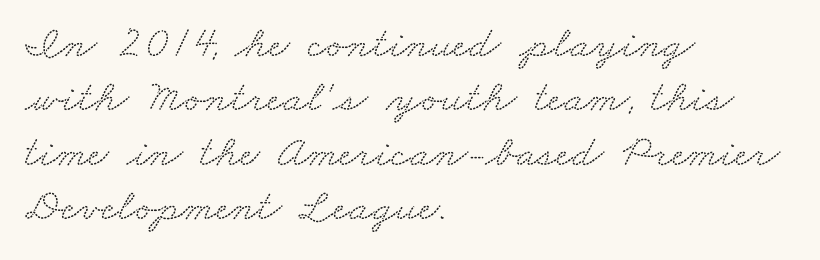
The image shows 45 px wide serif type; set left-aligned, line spacing 1.21x, normal letter spacing, not underlined; low stroke contrast and a small x-height.
